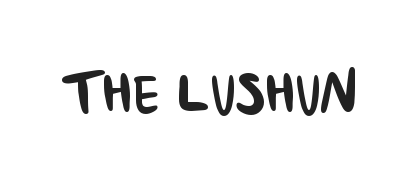
Q: Is the typeface a serif or a sans-serif typeface? A: Sans-serif.
Q: Is the text underlined? A: No.
Q: Is the spacing between letters normal or unusually wide? A: Normal.
Q: Width (condensed, normal, or wide)? A: Condensed.
Q: Stroke contrast? A: Low.
Q: x-height? A: Large.
Q: Monospaced? A: No.
